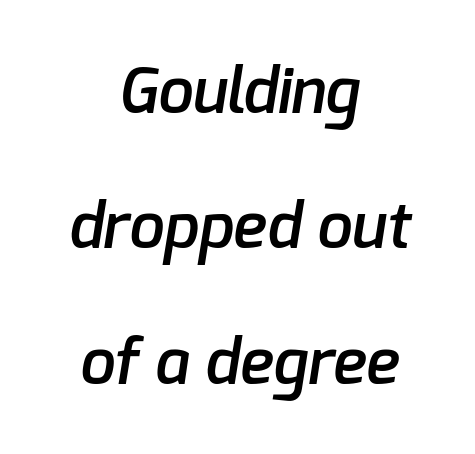
The image shows 63 px semibold sans-serif type; set centered, loose line spacing (2.15x), normal letter spacing, not underlined; low stroke contrast and a medium x-height.
